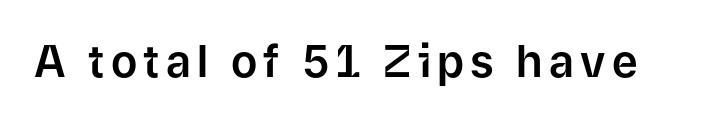
The rendering uses natural spacing where letterforms have individual widths. Font category for this specimen: sans-serif. These lines were composed using upright roman letters. Descender tails drop into unmarked territory.
